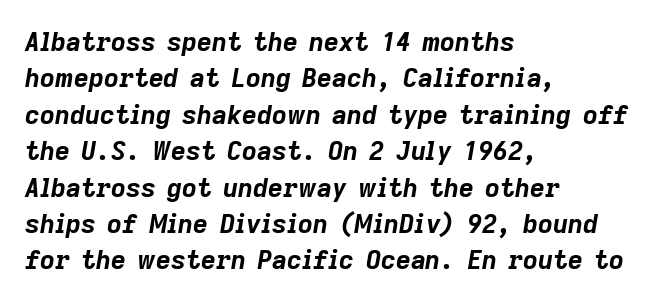
{"italic": "yes", "lean": "right", "slant_degrees": 9, "bold": "yes", "underline": "no", "align": "left", "line_spacing": "normal", "line_spacing_ratio": 1.4, "letter_spacing": "normal", "letter_spacing_em": 0.0, "glyph_px": 26}
